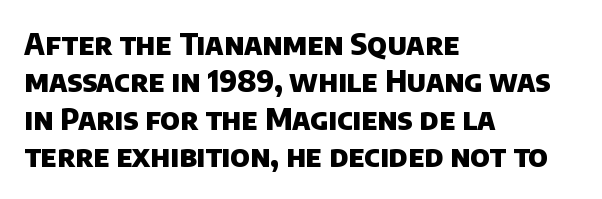
Q: Is the text bold? A: Yes.
Q: Is the typeface a serif or a sans-serif typeface? A: Sans-serif.
Q: Is the text underlined? A: No.
Q: How is the paragraph aligned? A: Left-aligned.
Q: Is the spacing between letters normal or unusually wide? A: Normal.
Q: Is the spacing between lines tight, normal or loose? A: Normal.
Q: Width (condensed, normal, or wide)? A: Normal.
Q: Stroke contrast? A: Low.
Q: x-height? A: Large.
Q: Monospaced? A: No.
